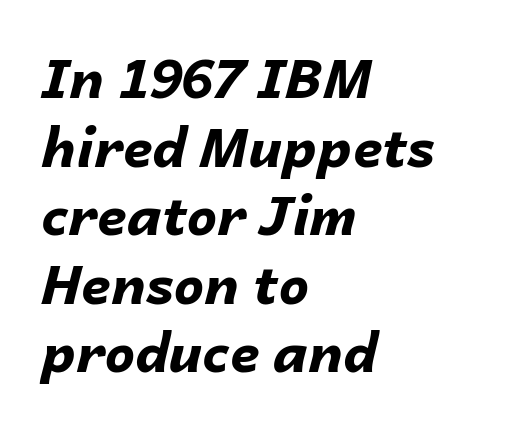
You could not count columns in this text — the font is proportionally spaced. The font's italic variant was chosen for this text. Words float on clear page, feet unadorned. The vertical gap from one line to the next is medium. Short note: letters normally spaced.
